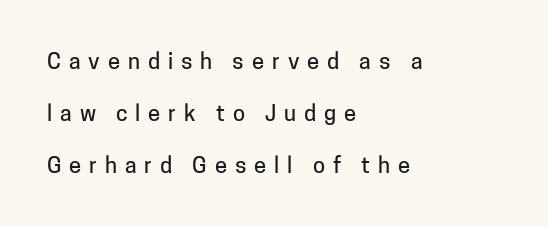
The image shows 22 px text type, upright; set left-aligned, loose line spacing (2.37x), unusually wide letter spacing (+0.36 em), not underlined.
